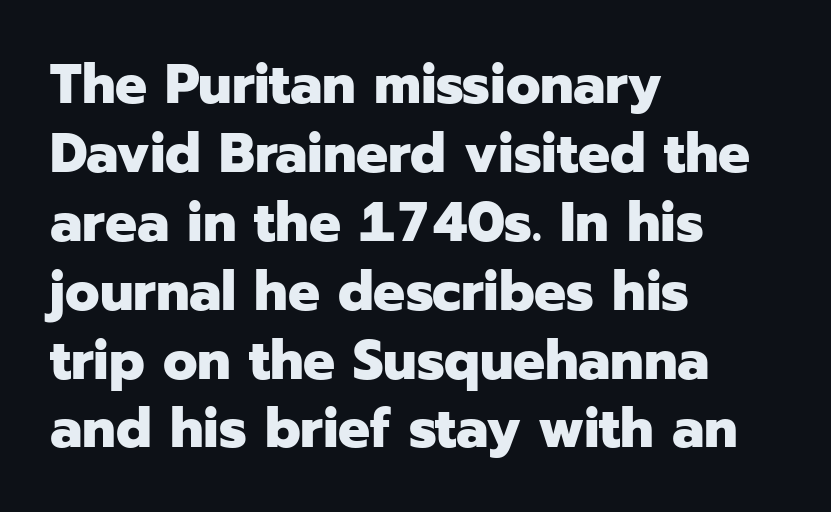
The image shows 56 px heavy sans-serif type, upright; set left-aligned, line spacing 1.23x, normal letter spacing, not underlined; low stroke contrast and a medium x-height.
